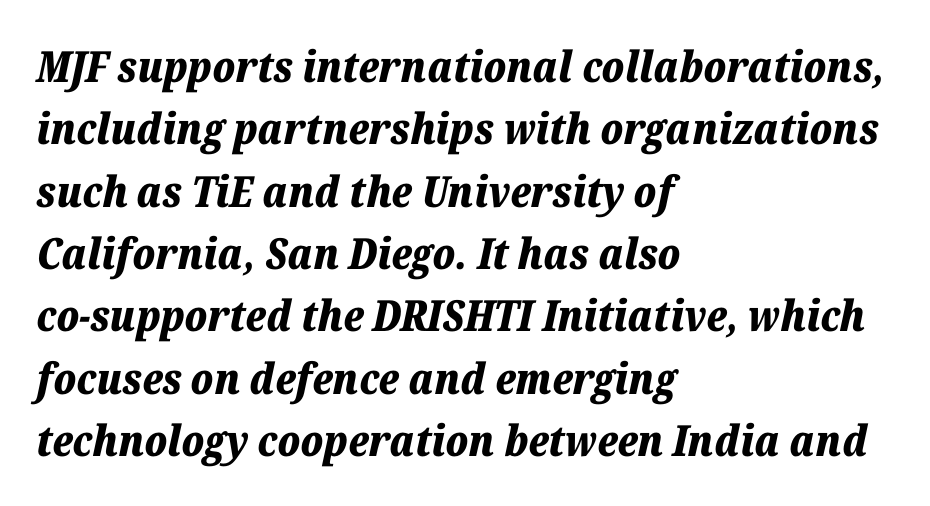
The image shows 43 px bold type, italic (leaning right); set left-aligned, normal line spacing (1.45x), normal letter spacing, not underlined; low stroke contrast and a medium x-height.
